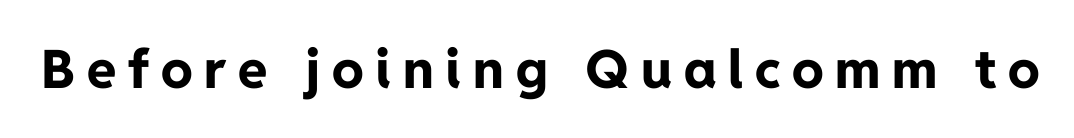
Descenders are the only things crossing below the line. The face used here is proportionally spaced, like ordinary book or web type. Weight: bold. The text was rendered using a sans face with plain stroke endings. Between one letter and the next there's a generous, obvious gap.
